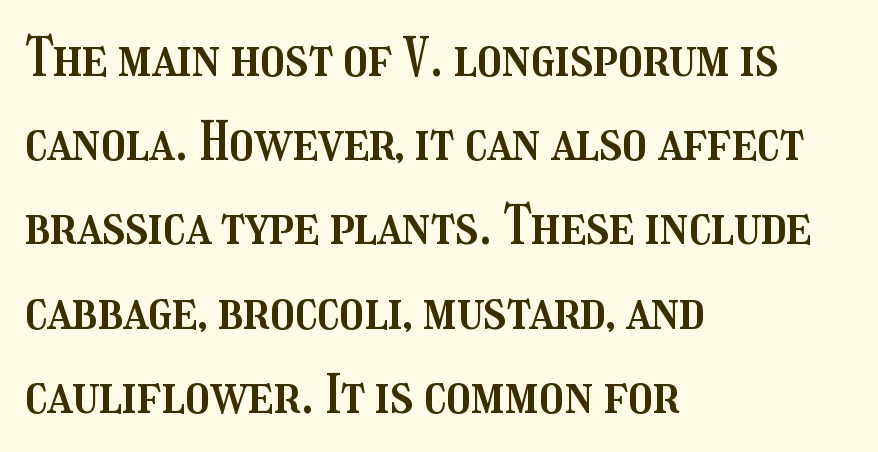
Q: Is the text italic (slanted)? A: No, it is upright.
Q: Is the text underlined? A: No.
Q: How is the paragraph aligned? A: Left-aligned.
Q: Is the spacing between letters normal or unusually wide? A: Normal.
Q: Is the spacing between lines tight, normal or loose? A: Normal.
Q: Width (condensed, normal, or wide)? A: Condensed.
Q: Stroke contrast? A: Medium.
Q: x-height? A: Medium.
Q: Monospaced? A: No.
